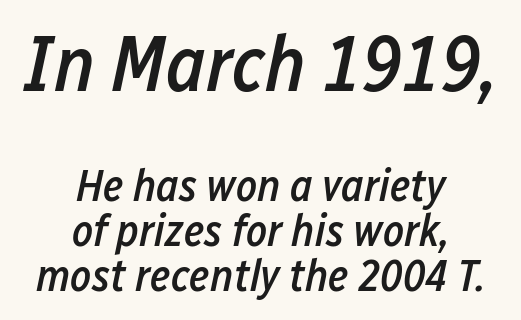
{"italic": "yes", "lean": "right", "slant_degrees": 12, "bold": "semi", "weight": "semibold", "width": "condensed", "stroke_contrast": "low", "x_height": "medium", "monospaced": "no", "underline": "no", "align": "center", "line_spacing": "tight", "line_spacing_ratio": 1.0, "letter_spacing": "normal", "letter_spacing_em": 0.0, "larger_block": "first", "size_ratio": 1.76, "glyph_px": 79}
